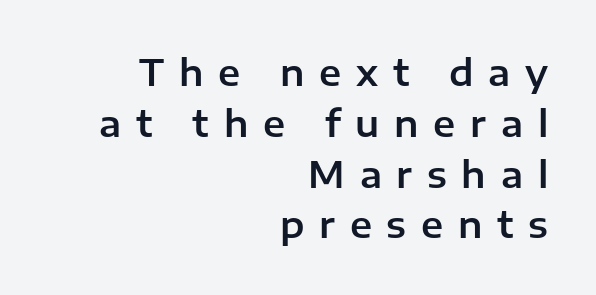
The image shows 36 px sans-serif type, upright; set right-aligned, normal line spacing (1.41x), unusually wide letter spacing (+0.41 em), not underlined; low stroke contrast and a medium x-height.
